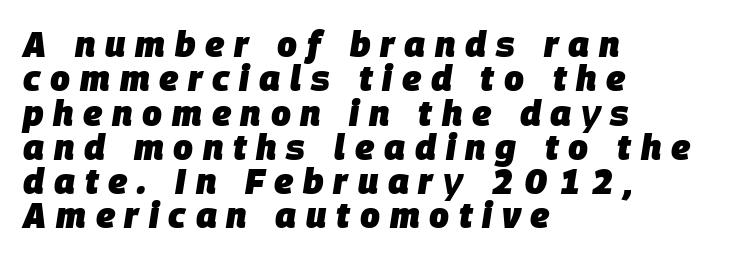
The image shows 35 px heavy type, italic (leaning right); set left-aligned, tight line spacing (0.98x), unusually wide letter spacing (+0.28 em), not underlined; low stroke contrast and a large x-height.
